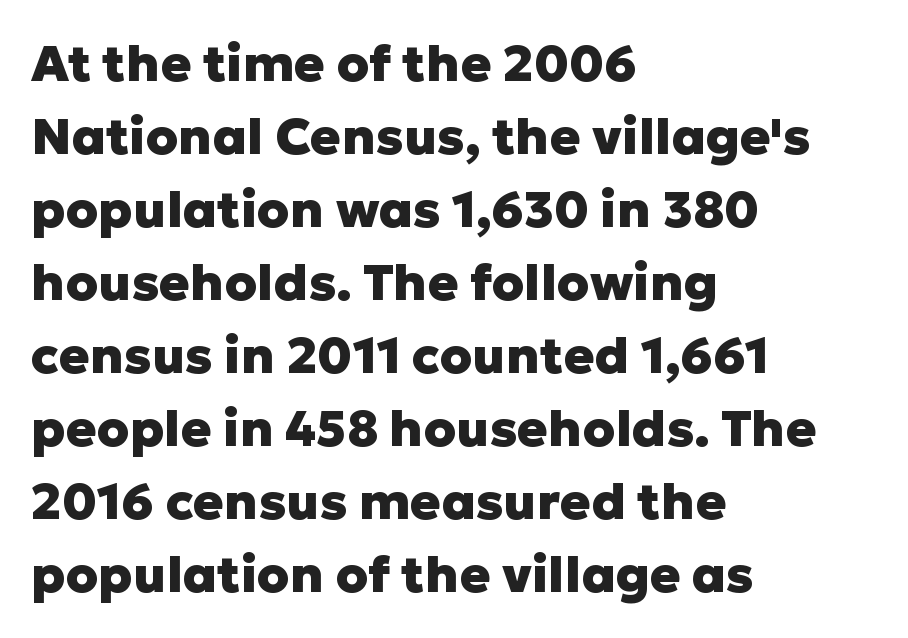
Q: Is the text bold? A: Yes.
Q: Is the text italic (slanted)? A: No, it is upright.
Q: Is the typeface a serif or a sans-serif typeface? A: Sans-serif.
Q: Is the text underlined? A: No.
Q: How is the paragraph aligned? A: Left-aligned.
Q: Is the spacing between letters normal or unusually wide? A: Normal.
Q: Is the spacing between lines tight, normal or loose? A: Normal.
Q: Width (condensed, normal, or wide)? A: Normal.
Q: Stroke contrast? A: Low.
Q: x-height? A: Medium.
Q: Monospaced? A: No.
